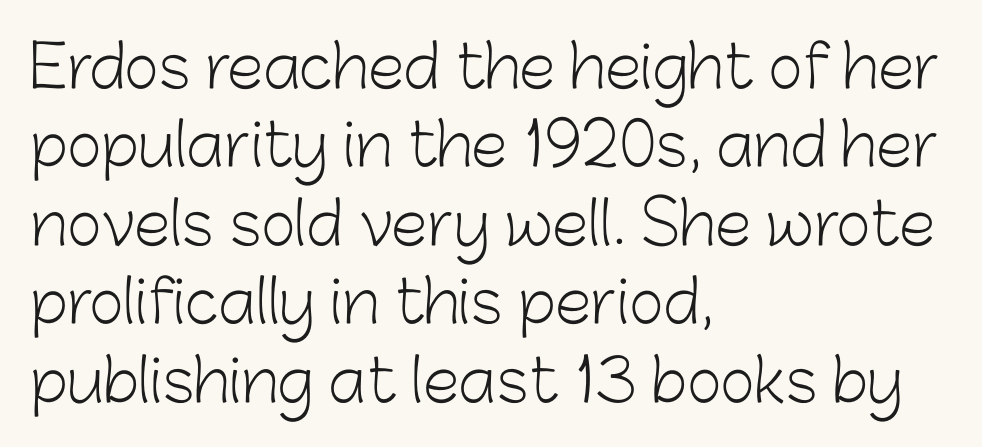
{"serif": "no", "italic": "no", "bold": "no", "weight": "light", "width": "normal", "stroke_contrast": "low", "x_height": "medium", "monospaced": "no", "underline": "no", "align": "left", "line_spacing": "normal", "line_spacing_ratio": 1.33, "letter_spacing": "normal", "letter_spacing_em": 0.0, "glyph_px": 59}
